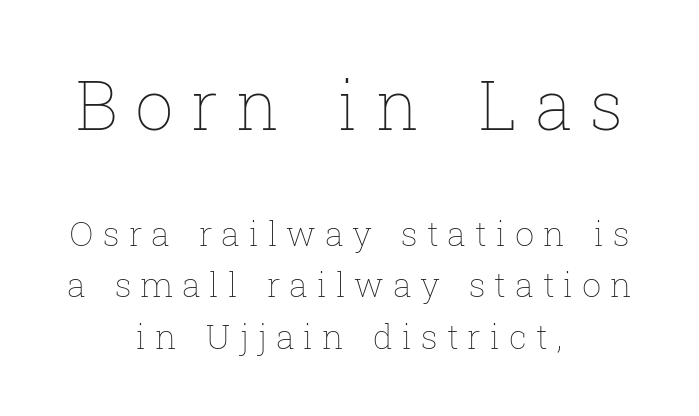
Q: Is the text bold? A: No.
Q: Is the text italic (slanted)? A: No, it is upright.
Q: Is the text underlined? A: No.
Q: How is the paragraph aligned? A: Centered.
Q: Is the spacing between letters normal or unusually wide? A: Unusually wide.
Q: Is the spacing between lines tight, normal or loose? A: Normal.
Q: Which block of text is set in a larger size, the first (top) or the second (bottom)? A: The first (top) one.
Q: Width (condensed, normal, or wide)? A: Normal.
Q: Stroke contrast? A: Low.
Q: x-height? A: Medium.
Q: Monospaced? A: No.
